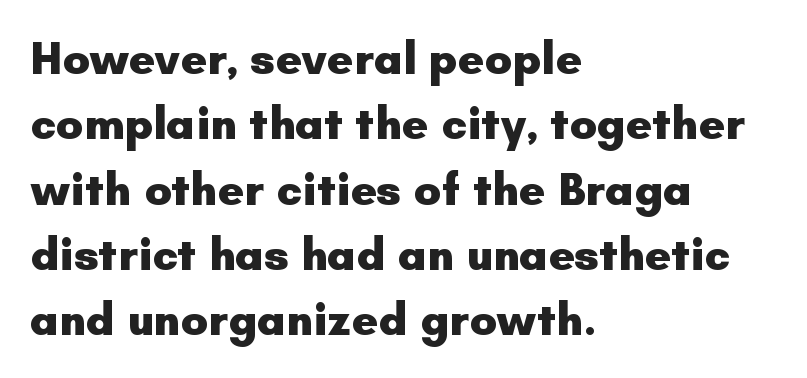
{"serif": "no", "italic": "no", "bold": "yes", "weight": "heavy", "width": "normal", "stroke_contrast": "low", "x_height": "small", "monospaced": "no", "underline": "no", "align": "left", "line_spacing": "normal", "line_spacing_ratio": 1.42, "letter_spacing": "normal", "letter_spacing_em": 0.0, "glyph_px": 46}
